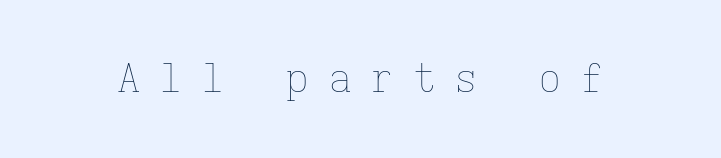
Q: Is the text bold? A: No.
Q: Is the text italic (slanted)? A: No, it is upright.
Q: Is the text underlined? A: No.
Q: Is the spacing between letters normal or unusually wide? A: Unusually wide.
Q: Width (condensed, normal, or wide)? A: Normal.
Q: Stroke contrast? A: Low.
Q: x-height? A: Medium.
Q: Monospaced? A: Yes.
